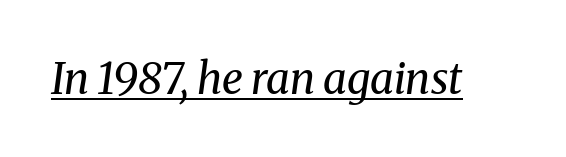
{"serif": "yes", "italic": "yes", "lean": "right", "slant_degrees": 8, "bold": "no", "weight": "regular", "width": "normal", "stroke_contrast": "medium", "x_height": "medium", "monospaced": "no", "underline": "yes", "letter_spacing": "normal", "letter_spacing_em": 0.0, "glyph_px": 43}
